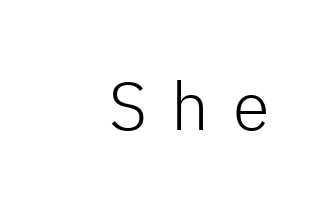
Q: Is the text bold? A: No.
Q: Is the text italic (slanted)? A: No, it is upright.
Q: Is the typeface a serif or a sans-serif typeface? A: Sans-serif.
Q: Is the text underlined? A: No.
Q: How is the paragraph aligned? A: Right-aligned.
Q: Is the spacing between letters normal or unusually wide? A: Unusually wide.
Q: Width (condensed, normal, or wide)? A: Normal.
Q: Stroke contrast? A: Low.
Q: x-height? A: Medium.
Q: Monospaced? A: No.
